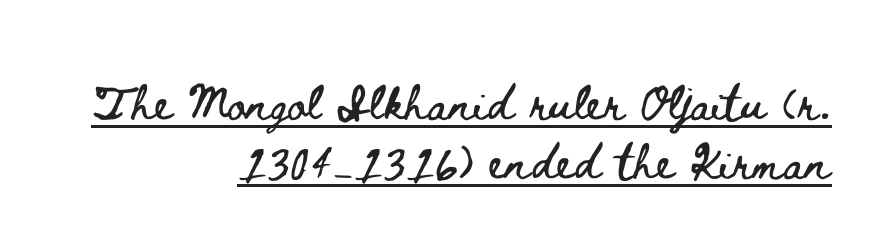
Q: Is the text italic (slanted)? A: Yes.
Q: Is the text underlined? A: Yes.
Q: How is the paragraph aligned? A: Right-aligned.
Q: Is the spacing between letters normal or unusually wide? A: Normal.
Q: Is the spacing between lines tight, normal or loose? A: Normal.
Q: Width (condensed, normal, or wide)? A: Wide.
Q: Stroke contrast? A: Low.
Q: x-height? A: Small.
Q: Monospaced? A: No.
